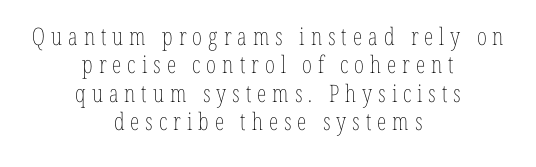
{"italic": "no", "bold": "no", "underline": "no", "align": "center", "line_spacing_ratio": 1.18, "letter_spacing": "wide", "letter_spacing_em": 0.25, "glyph_px": 24}
